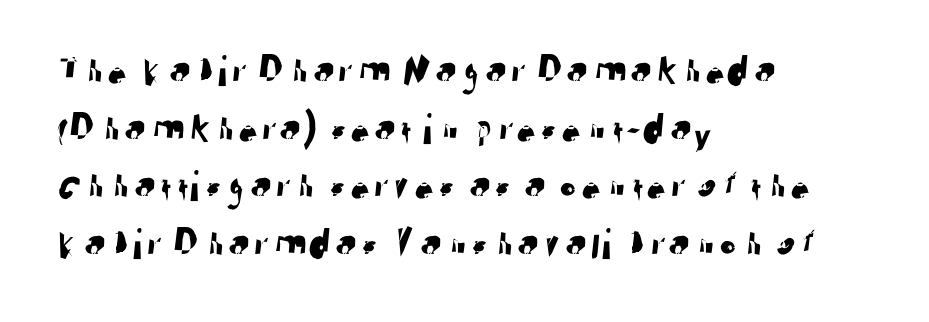
The image shows 44 px sans-serif type; set left-aligned, normal line spacing (1.31x), normal letter spacing, not underlined; low stroke contrast and a medium x-height.
